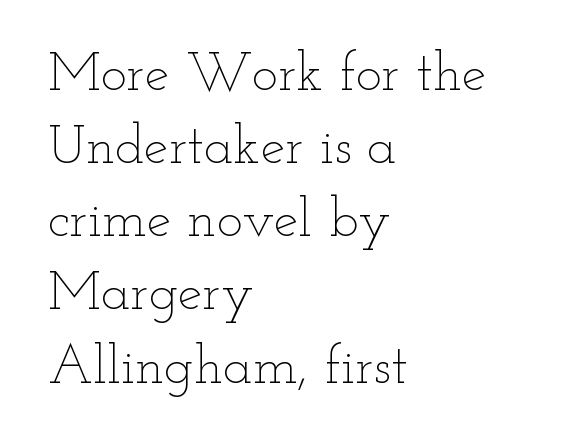
Horizontally, the lines are justified to the leading edge only. Character widths vary here, with narrow letters taking less room than wide ones. Leading matches the norm, producing a regular column. A roman cut, with each character standing at attention.
